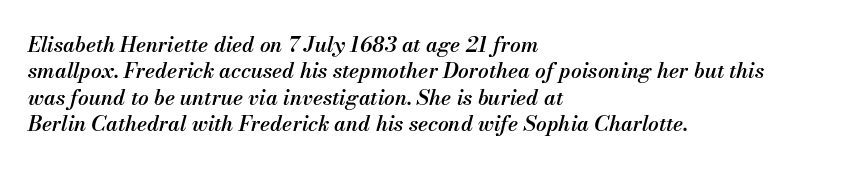
Q: Is the text bold? A: Semi-bold.
Q: Is the text italic (slanted)? A: Yes, it leans right by about 13 degrees.
Q: Is the text underlined? A: No.
Q: How is the paragraph aligned? A: Left-aligned.
Q: Is the spacing between letters normal or unusually wide? A: Normal.
Q: Is the spacing between lines tight, normal or loose? A: Normal.
